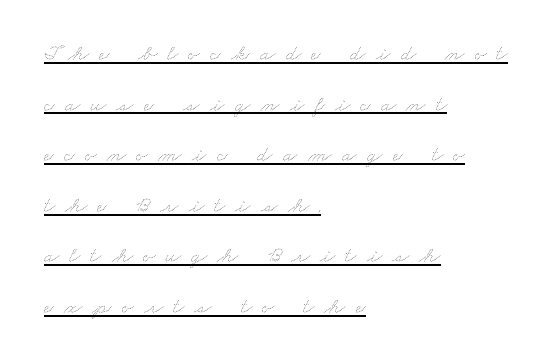
Q: Is the text bold? A: No.
Q: Is the text underlined? A: Yes.
Q: How is the paragraph aligned? A: Left-aligned.
Q: Is the spacing between letters normal or unusually wide? A: Unusually wide.
Q: Is the spacing between lines tight, normal or loose? A: Loose.
